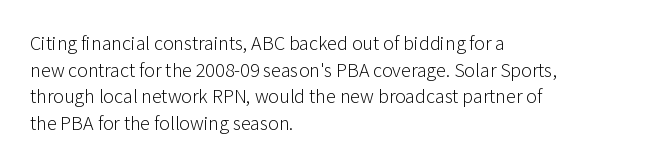
{"italic": "no", "bold": "no", "underline": "no", "align": "left", "line_spacing": "normal", "line_spacing_ratio": 1.33, "letter_spacing": "normal", "letter_spacing_em": 0.0, "glyph_px": 20}
